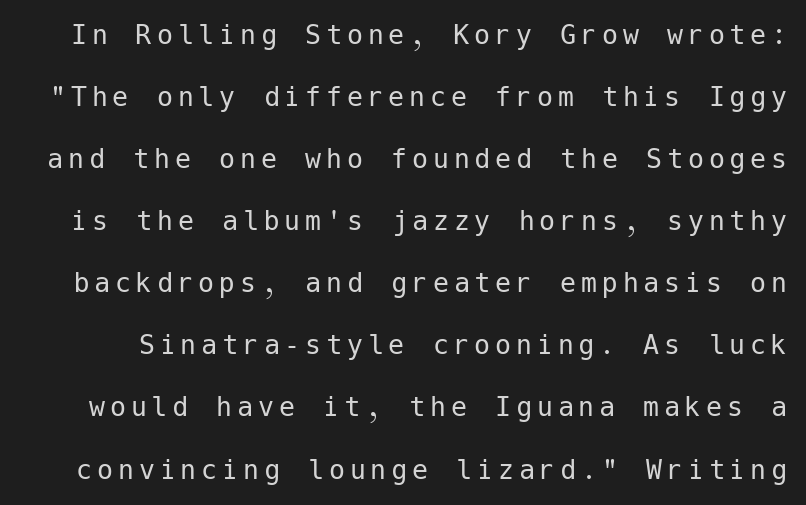
Q: Is the text bold? A: No.
Q: Is the text italic (slanted)? A: No, it is upright.
Q: Is the typeface a serif or a sans-serif typeface? A: Sans-serif.
Q: Is the text underlined? A: No.
Q: Is the spacing between lines tight, normal or loose? A: Loose.
Q: Width (condensed, normal, or wide)? A: Normal.
Q: Stroke contrast? A: Low.
Q: x-height? A: Medium.
